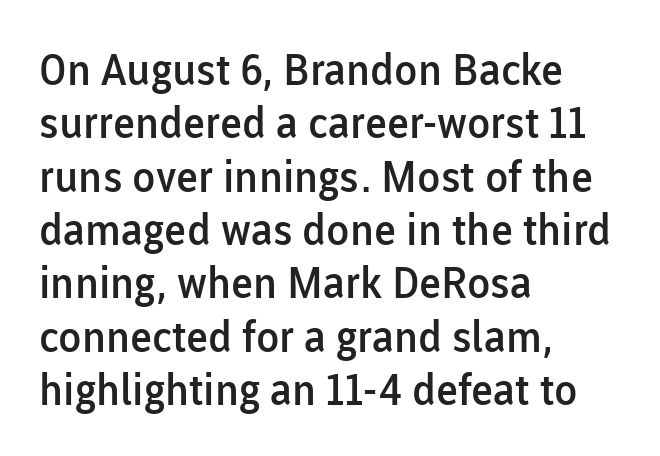
The image shows 43 px semibold sans-serif type, upright; set left-aligned, line spacing 1.24x, normal letter spacing, not underlined; low stroke contrast and a medium x-height.
